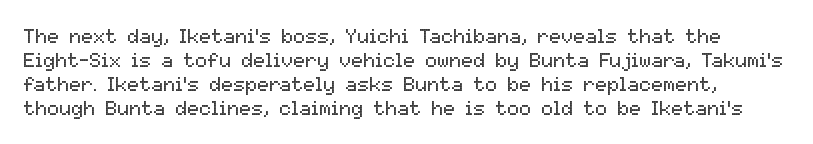
The image shows 20 px text type, upright; set line spacing 1.2x, normal letter spacing, not underlined.
